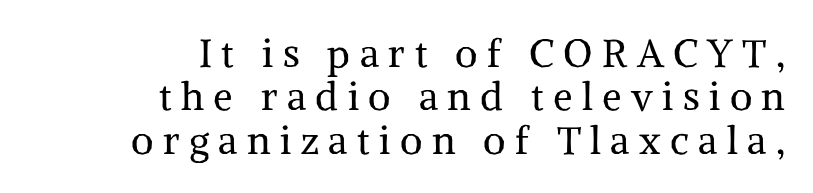
The image shows 39 px regular-weight serif type, upright; set right-aligned, tight line spacing (1.11x), unusually wide letter spacing (+0.24 em), not underlined; medium stroke contrast and a medium x-height.
